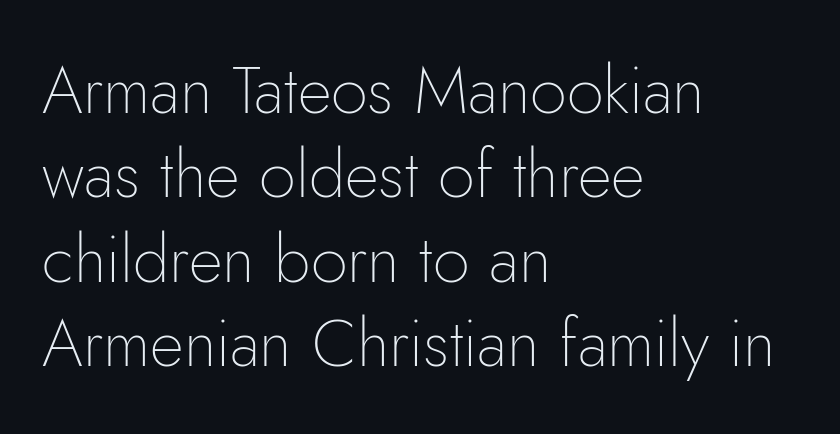
{"serif": "no", "italic": "no", "bold": "no", "weight": "thin", "width": "normal", "stroke_contrast": "low", "x_height": "small", "monospaced": "no", "underline": "no", "align": "left", "line_spacing": "normal", "line_spacing_ratio": 1.28, "letter_spacing": "normal", "letter_spacing_em": 0.0, "glyph_px": 66}
